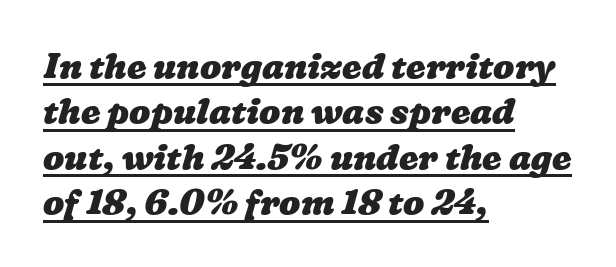
{"bold": "yes", "weight": "heavy", "width": "wide", "stroke_contrast": "low", "x_height": "medium", "monospaced": "no", "underline": "yes", "align": "left", "line_spacing": "normal", "line_spacing_ratio": 1.3, "letter_spacing": "normal", "letter_spacing_em": 0.0, "glyph_px": 35}
